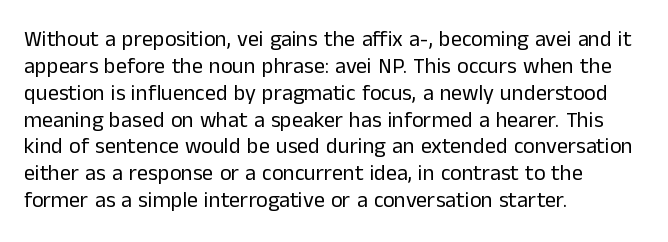
The image shows 22 px text type, upright; set left-aligned, line spacing 1.22x, normal letter spacing, not underlined.
